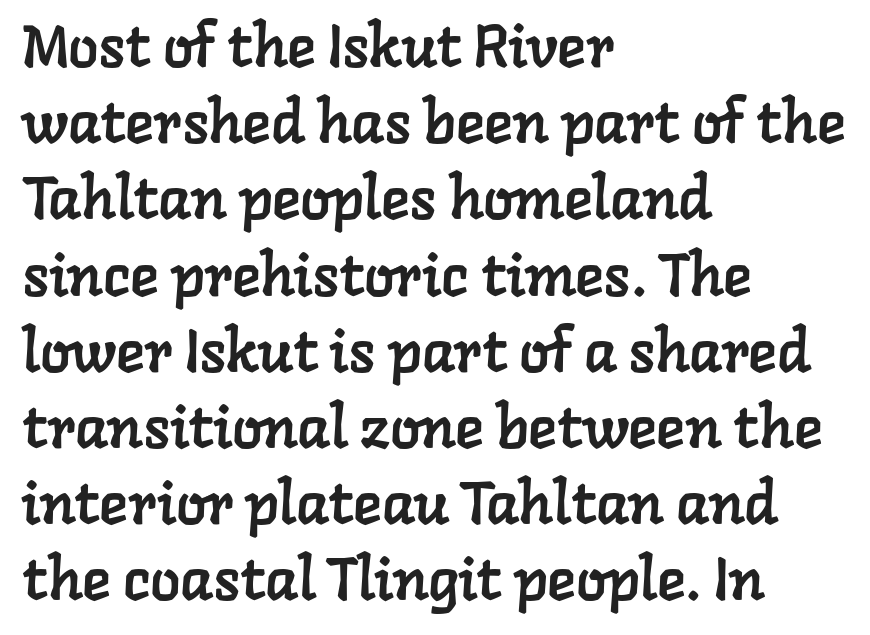
Leading matches the norm, producing a regular column. The passage shown has conventional tracking throughout. Each letter keeps its own natural width here, so spacing adapts to shape. This rendering employs a face with finishing strokes, i.e., a serif. Honestly, there is no underline to notice here at all.
